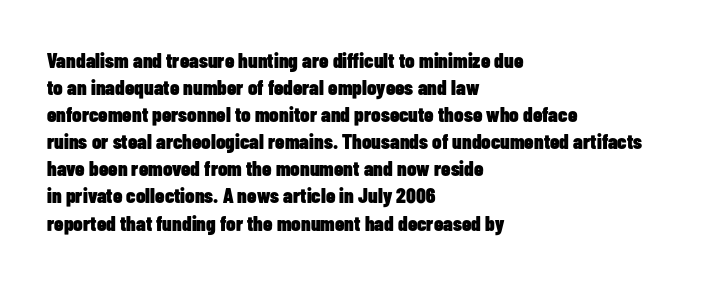
The space directly below the letters is spotless. In terms of leading, this rendering sits right in the middle. Notice how the stems are strictly vertical — no italics here. Honestly, the letter spacing is just normal — you wouldn't notice it. Typesetter's note: full bold, strokes at maximum text heaviness.
